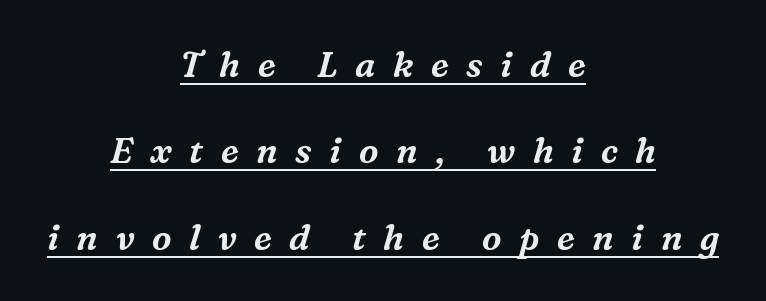
The image shows 35 px serif type, italic (leaning right); set centered, loose line spacing (2.47x), unusually wide letter spacing (+0.5 em), underlined; medium stroke contrast and a medium x-height.
